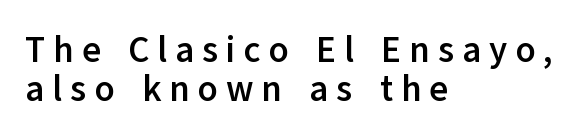
The image shows 36 px semibold sans-serif type, upright; set left-aligned, tight line spacing (1.08x), unusually wide letter spacing (+0.22 em), not underlined; low stroke contrast and a medium x-height.
